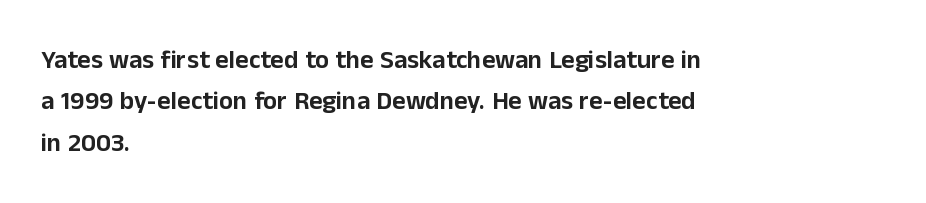
{"italic": "no", "underline": "no", "align": "left", "line_spacing": "normal", "line_spacing_ratio": 1.59, "letter_spacing": "normal", "letter_spacing_em": 0.0, "glyph_px": 26}
